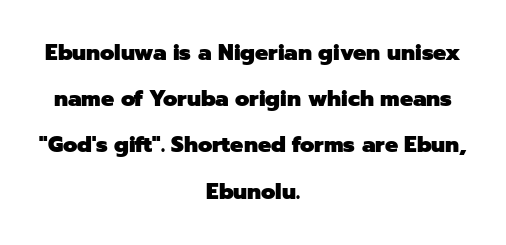
Q: Is the text bold? A: Yes.
Q: Is the text italic (slanted)? A: No, it is upright.
Q: Is the text underlined? A: No.
Q: How is the paragraph aligned? A: Centered.
Q: Is the spacing between letters normal or unusually wide? A: Normal.
Q: Is the spacing between lines tight, normal or loose? A: Loose.
